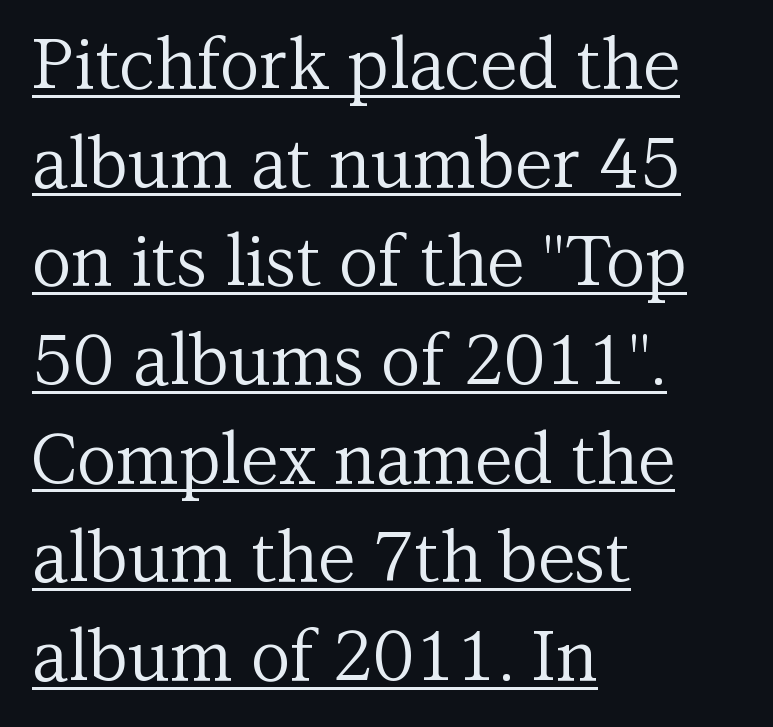
Q: Is the text bold? A: No.
Q: Is the text italic (slanted)? A: No, it is upright.
Q: Is the typeface a serif or a sans-serif typeface? A: Serif.
Q: Is the text underlined? A: Yes.
Q: How is the paragraph aligned? A: Left-aligned.
Q: Is the spacing between letters normal or unusually wide? A: Normal.
Q: Is the spacing between lines tight, normal or loose? A: Normal.
Q: Width (condensed, normal, or wide)? A: Normal.
Q: Stroke contrast? A: Medium.
Q: x-height? A: Medium.
Q: Monospaced? A: No.
